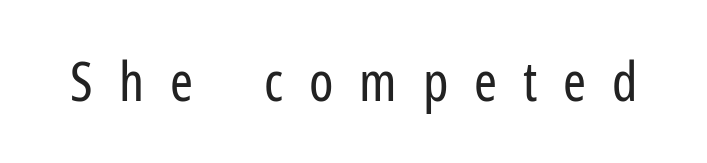
Q: Is the text bold? A: No.
Q: Is the text italic (slanted)? A: No, it is upright.
Q: Is the typeface a serif or a sans-serif typeface? A: Sans-serif.
Q: Is the text underlined? A: No.
Q: Is the spacing between letters normal or unusually wide? A: Unusually wide.
Q: Width (condensed, normal, or wide)? A: Condensed.
Q: Stroke contrast? A: Low.
Q: x-height? A: Medium.
Q: Monospaced? A: No.
